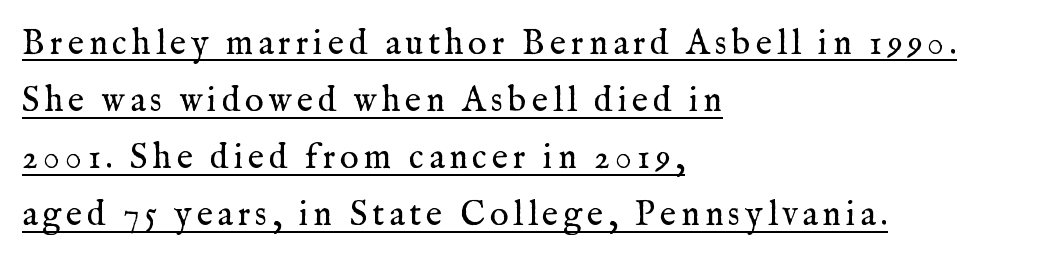
Q: Is the text bold? A: No.
Q: Is the text italic (slanted)? A: No, it is upright.
Q: Is the typeface a serif or a sans-serif typeface? A: Serif.
Q: Is the text underlined? A: Yes.
Q: How is the paragraph aligned? A: Left-aligned.
Q: Is the spacing between lines tight, normal or loose? A: Normal.
Q: Width (condensed, normal, or wide)? A: Normal.
Q: Stroke contrast? A: Medium.
Q: x-height? A: Medium.
Q: Monospaced? A: No.
